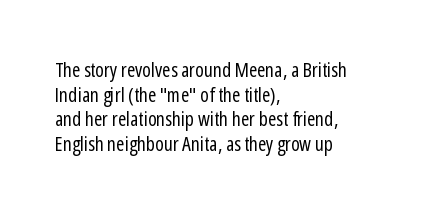
Q: Is the text bold? A: No.
Q: Is the text italic (slanted)? A: No, it is upright.
Q: Is the text underlined? A: No.
Q: How is the paragraph aligned? A: Left-aligned.
Q: Is the spacing between letters normal or unusually wide? A: Normal.
